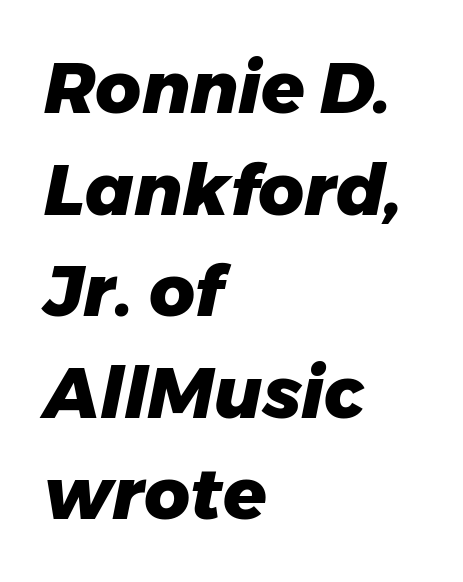
{"italic": "yes", "lean": "right", "slant_degrees": 11, "bold": "yes", "weight": "heavy", "width": "normal", "stroke_contrast": "low", "x_height": "medium", "monospaced": "no", "underline": "no", "align": "left", "line_spacing": "normal", "line_spacing_ratio": 1.43, "letter_spacing": "normal", "letter_spacing_em": 0.0, "glyph_px": 71}
